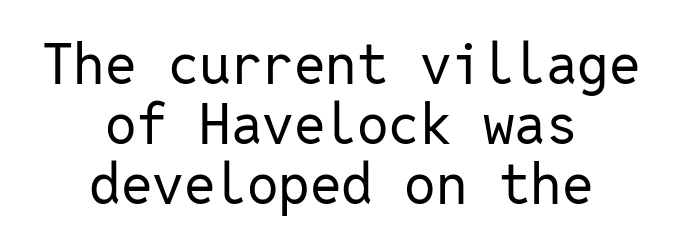
Q: Is the text bold? A: No.
Q: Is the text italic (slanted)? A: No, it is upright.
Q: Is the typeface a serif or a sans-serif typeface? A: Sans-serif.
Q: Is the text underlined? A: No.
Q: How is the paragraph aligned? A: Centered.
Q: Is the spacing between letters normal or unusually wide? A: Normal.
Q: Is the spacing between lines tight, normal or loose? A: Tight.
Q: Width (condensed, normal, or wide)? A: Normal.
Q: Stroke contrast? A: Low.
Q: x-height? A: Medium.
Q: Monospaced? A: Yes.
